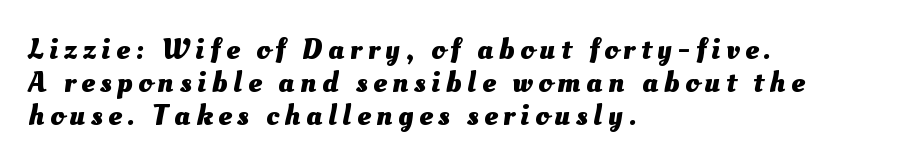
{"bold": "yes", "weight": "heavy", "width": "normal", "stroke_contrast": "medium", "x_height": "small", "monospaced": "no", "underline": "no", "align": "left", "line_spacing": "tight", "line_spacing_ratio": 1.1, "glyph_px": 30}
